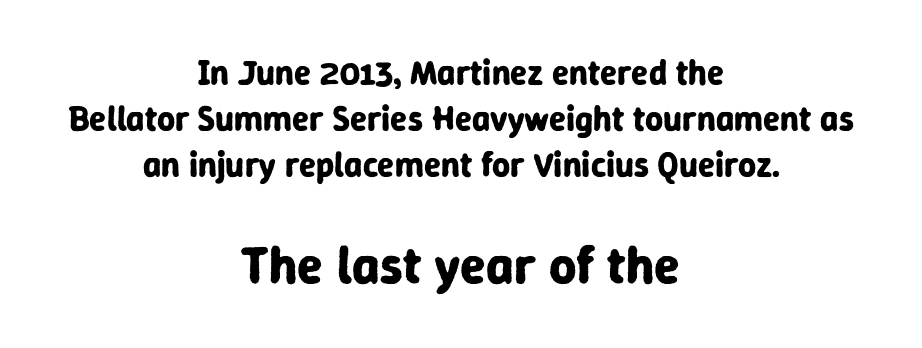
The image shows 53 px bold sans-serif type, upright; set centered, normal line spacing (1.32x), normal letter spacing, not underlined; the second (bottom) block is 1.51x larger; low stroke contrast and a medium x-height.
